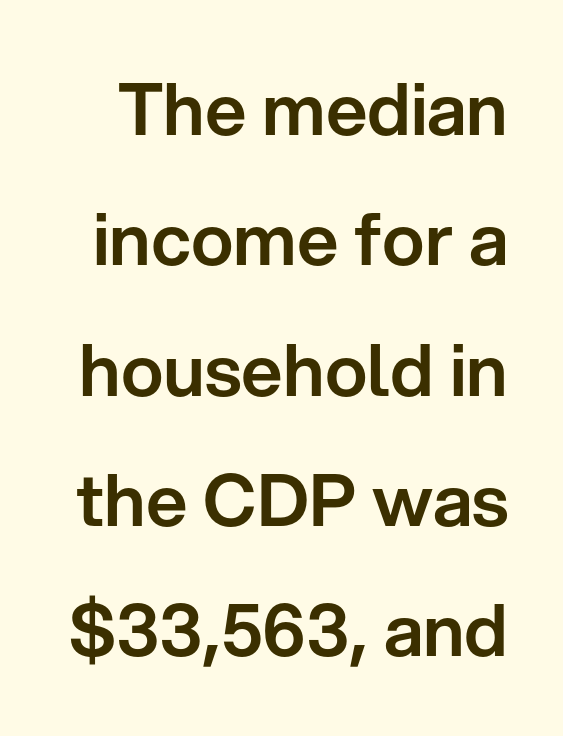
Q: Is the text italic (slanted)? A: No, it is upright.
Q: Is the typeface a serif or a sans-serif typeface? A: Sans-serif.
Q: Is the text underlined? A: No.
Q: Is the spacing between letters normal or unusually wide? A: Normal.
Q: Width (condensed, normal, or wide)? A: Normal.
Q: Stroke contrast? A: Low.
Q: x-height? A: Medium.
Q: Monospaced? A: No.
